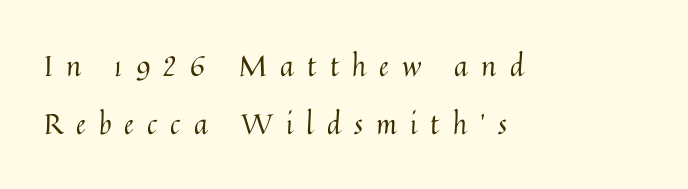
Q: Is the text bold? A: No.
Q: Is the text italic (slanted)? A: Yes.
Q: Is the text underlined? A: No.
Q: How is the paragraph aligned? A: Left-aligned.
Q: Is the spacing between letters normal or unusually wide? A: Unusually wide.
Q: Is the spacing between lines tight, normal or loose? A: Loose.
Q: Width (condensed, normal, or wide)? A: Normal.
Q: Stroke contrast? A: Medium.
Q: x-height? A: Medium.
Q: Monospaced? A: No.
